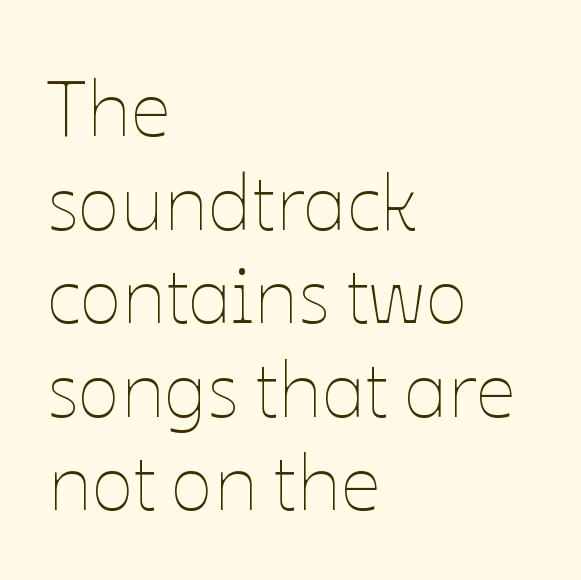
{"italic": "no", "bold": "no", "weight": "thin", "width": "normal", "stroke_contrast": "low", "x_height": "medium", "monospaced": "no", "underline": "no", "align": "left", "line_spacing_ratio": 1.2, "letter_spacing": "normal", "letter_spacing_em": 0.0, "glyph_px": 78}
